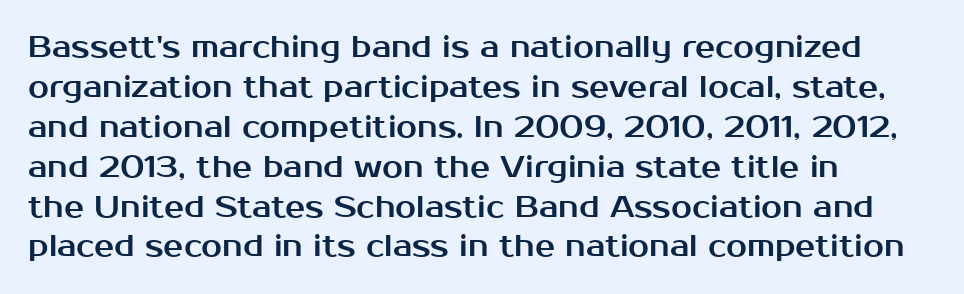
The image shows 30 px sans-serif type, upright; set left-aligned, normal line spacing (1.33x), normal letter spacing, not underlined; medium stroke contrast and a medium x-height.
